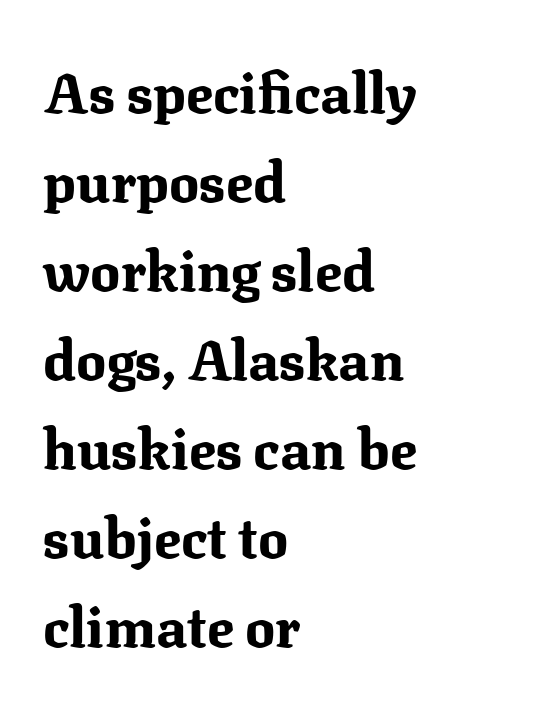
Q: Is the text bold? A: Yes.
Q: Is the text italic (slanted)? A: No, it is upright.
Q: Is the typeface a serif or a sans-serif typeface? A: Serif.
Q: Is the text underlined? A: No.
Q: How is the paragraph aligned? A: Left-aligned.
Q: Is the spacing between letters normal or unusually wide? A: Normal.
Q: Is the spacing between lines tight, normal or loose? A: Normal.
Q: Width (condensed, normal, or wide)? A: Normal.
Q: Stroke contrast? A: Medium.
Q: x-height? A: Medium.
Q: Monospaced? A: No.
